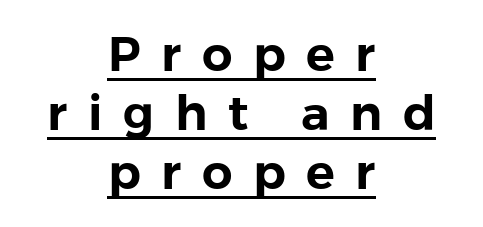
{"serif": "no", "italic": "no", "width": "normal", "stroke_contrast": "low", "x_height": "medium", "monospaced": "no", "underline": "yes", "align": "center", "line_spacing_ratio": 1.23, "letter_spacing": "wide", "letter_spacing_em": 0.43, "glyph_px": 48}
